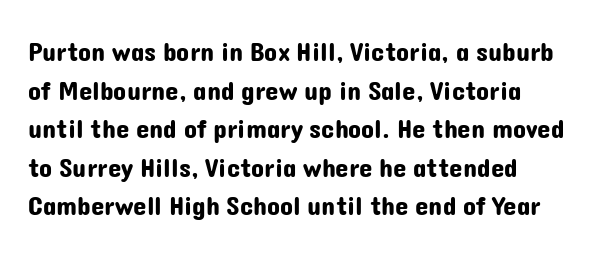
The image shows 27 px text type, upright; set left-aligned, normal line spacing (1.43x), normal letter spacing, not underlined.
